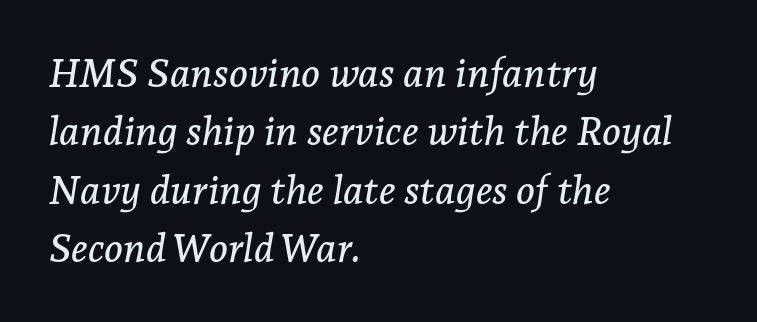
{"serif": "yes", "italic": "yes", "lean": "right", "slant_degrees": 7, "width": "normal", "stroke_contrast": "low", "x_height": "medium", "monospaced": "no", "underline": "no", "align": "left", "line_spacing": "normal", "line_spacing_ratio": 1.46, "letter_spacing": "normal", "letter_spacing_em": 0.0, "glyph_px": 40}
